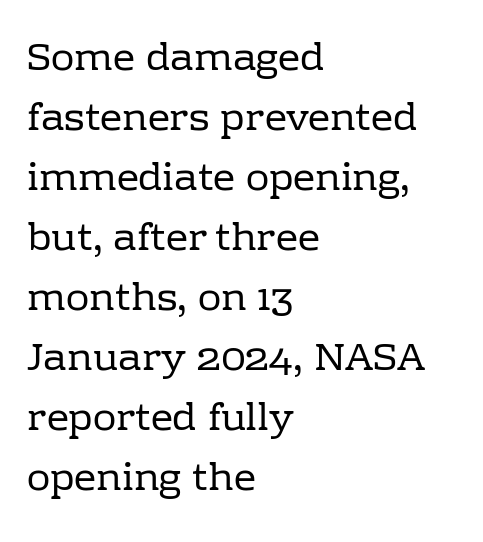
Stem width sits at or under what a default text font uses. Upright lettering throughout. Honestly, the letter spacing is just normal — you wouldn't notice it. The rendering uses natural spacing where letterforms have individual widths. This sample keeps an unexceptional amount of space between lines.
